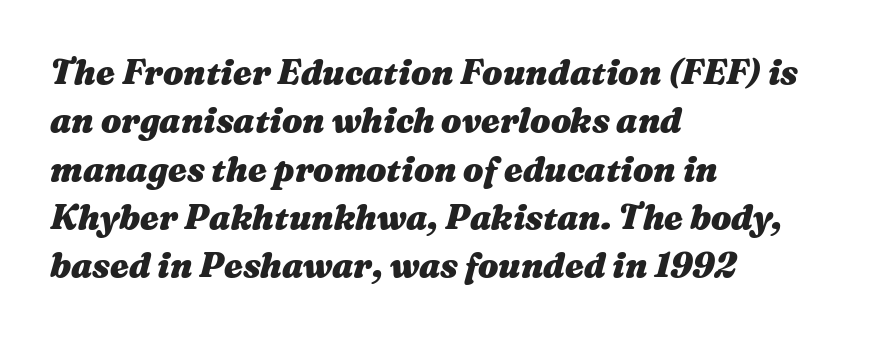
Line starts are locked; line ends wander. Rows of type keep a routine distance in the vertical direction. Do the characters align in a grid? No, the font is proportional. On the weight axis this lands at bold, roughly 700.
